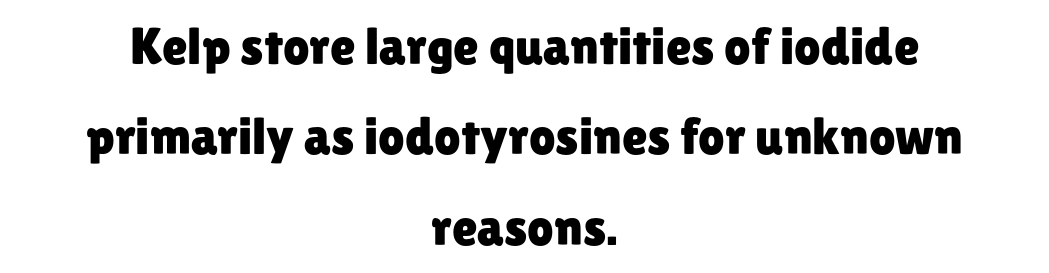
The image shows 52 px sans-serif type, upright; set centered, line spacing 1.74x, normal letter spacing, not underlined; low stroke contrast and a medium x-height.
